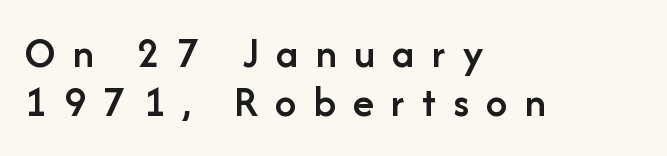
Q: Is the text bold? A: Semi-bold.
Q: Is the text italic (slanted)? A: No, it is upright.
Q: Is the typeface a serif or a sans-serif typeface? A: Sans-serif.
Q: Is the text underlined? A: No.
Q: How is the paragraph aligned? A: Left-aligned.
Q: Is the spacing between letters normal or unusually wide? A: Unusually wide.
Q: Is the spacing between lines tight, normal or loose? A: Tight.
Q: Width (condensed, normal, or wide)? A: Normal.
Q: Stroke contrast? A: Low.
Q: x-height? A: Medium.
Q: Monospaced? A: No.
